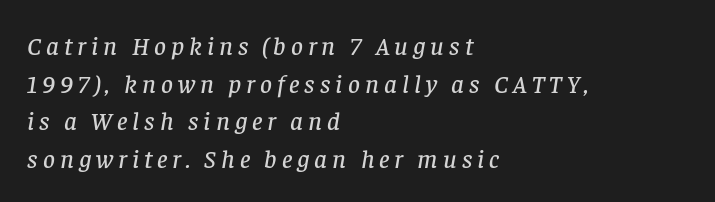
The image shows 26 px text type, italic (leaning right); set left-aligned, normal line spacing (1.45x), not underlined.
